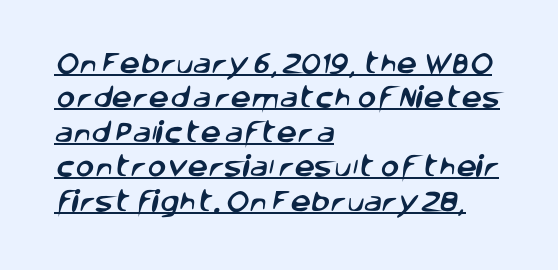
{"underline": "yes", "align": "left", "line_spacing": "normal", "line_spacing_ratio": 1.5, "letter_spacing": "normal", "letter_spacing_em": 0.0, "glyph_px": 23}
